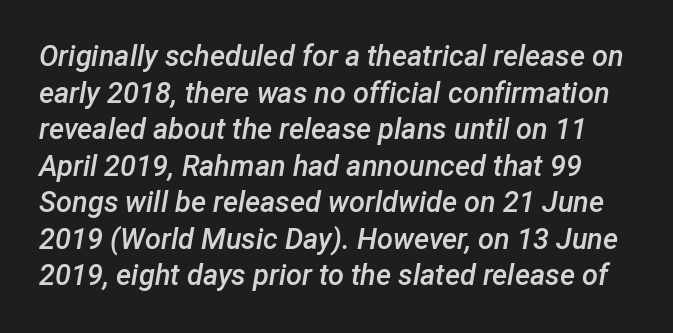
The rows are spaced the way most documents space them. This sample has the flowing, uneven cadence of proportional lettering. The strokes are fattened partway — semibold, not bold. The tracking reads as untouched default to a designer's eye. The area under the type is left untouched.
